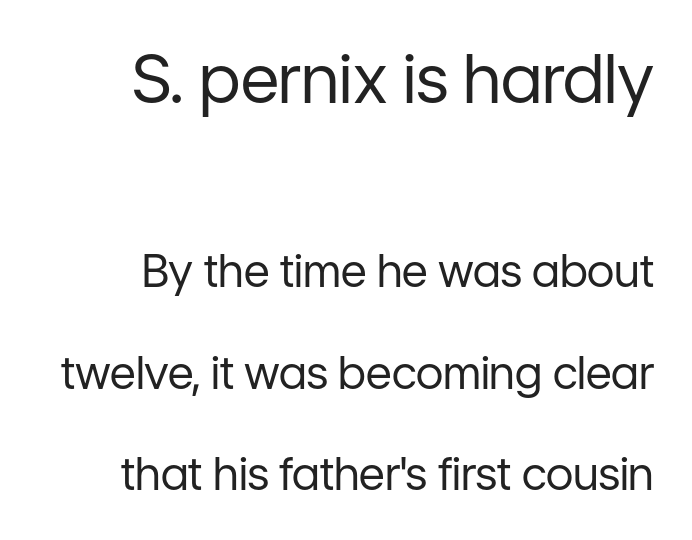
This reads as an unemphasized weight, regular at the heaviest. Lines of text with bare space underneath. Every stem runs plumb, perpendicular to the baseline. Does the type have serifs? No, each stem ends abruptly. Tracking here is standard; glyphs follow each other at the usual distance.
